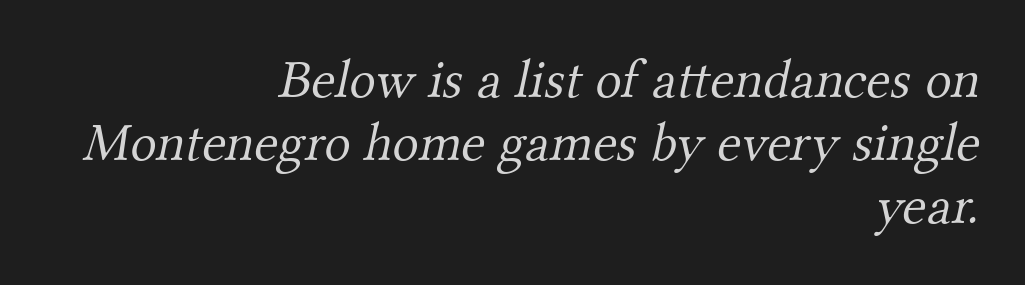
{"serif": "yes", "bold": "no", "weight": "light", "width": "normal", "stroke_contrast": "medium", "x_height": "small", "monospaced": "no", "underline": "no", "align": "right", "line_spacing": "tight", "line_spacing_ratio": 1.15, "letter_spacing": "normal", "letter_spacing_em": 0.0, "glyph_px": 55}
